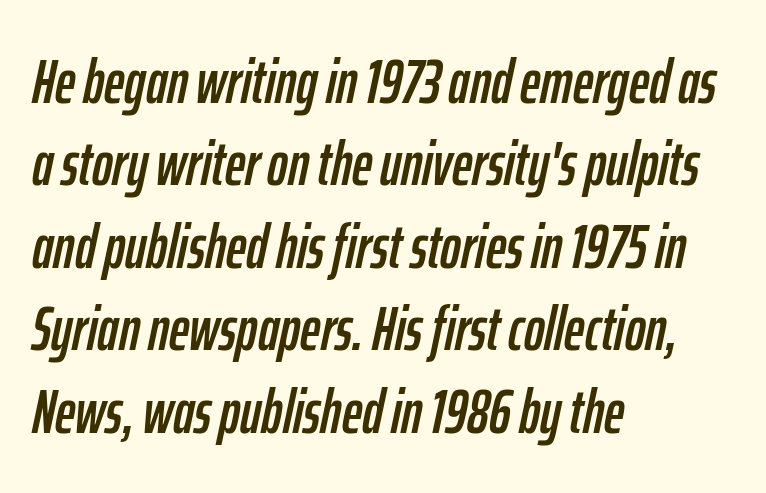
The image shows 62 px condensed type, italic (leaning right); set left-aligned, normal line spacing (1.33x), normal letter spacing, not underlined; low stroke contrast and a medium x-height.
